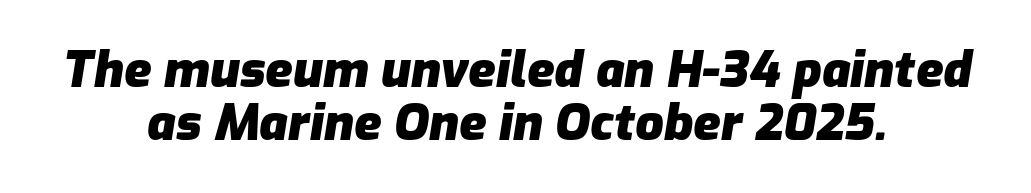
Q: Is the text bold? A: Yes.
Q: Is the text italic (slanted)? A: Yes, it leans right by about 9 degrees.
Q: Is the text underlined? A: No.
Q: How is the paragraph aligned? A: Centered.
Q: Is the spacing between letters normal or unusually wide? A: Normal.
Q: Is the spacing between lines tight, normal or loose? A: Tight.
Q: Width (condensed, normal, or wide)? A: Normal.
Q: Stroke contrast? A: Low.
Q: x-height? A: Medium.
Q: Monospaced? A: No.
